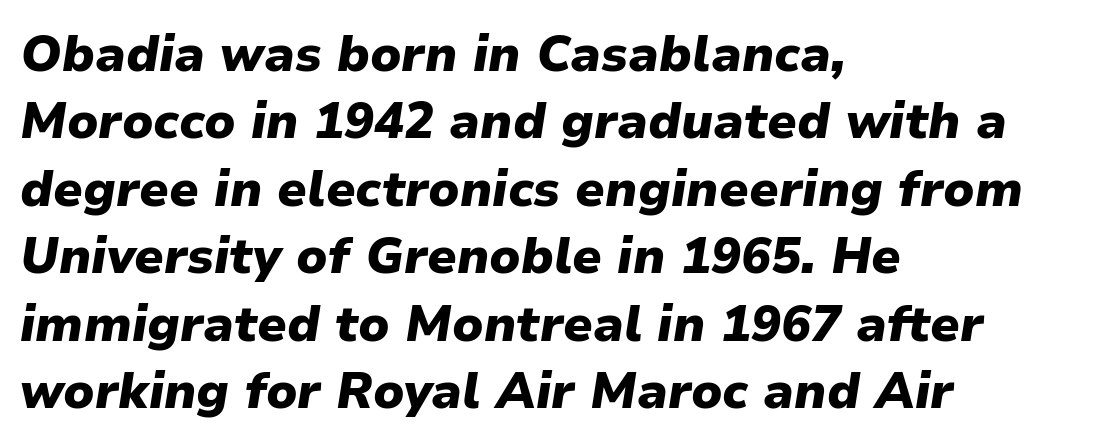
Q: Is the text bold? A: Yes.
Q: Is the text italic (slanted)? A: Yes, it leans right by about 9 degrees.
Q: Is the text underlined? A: No.
Q: How is the paragraph aligned? A: Left-aligned.
Q: Is the spacing between letters normal or unusually wide? A: Normal.
Q: Is the spacing between lines tight, normal or loose? A: Normal.
Q: Width (condensed, normal, or wide)? A: Normal.
Q: Stroke contrast? A: Low.
Q: x-height? A: Medium.
Q: Monospaced? A: No.
